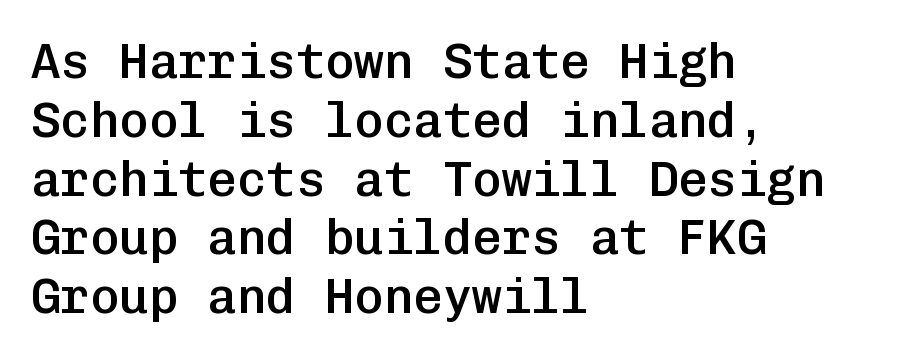
You could count columns in this text — the font is strictly monospaced. Unmarked baselines from the first word to the last. Horizontal alignment here is leftward, the default for most running prose. Observe the absence of serifs on each vertical stroke in this sample. Bold? Not quite — semibold, heavier than regular but stopping short. Glyph-to-glyph distance matches everyday printed text.
